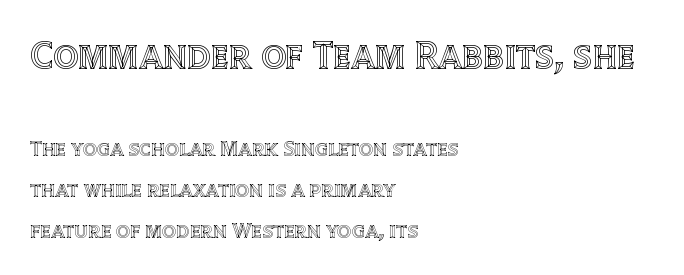
{"italic": "no", "width": "normal", "x_height": "large", "monospaced": "no", "underline": "no", "align": "left", "line_spacing_ratio": 1.87, "letter_spacing": "normal", "letter_spacing_em": 0.0, "larger_block": "first", "size_ratio": 1.77, "glyph_px": 39}
